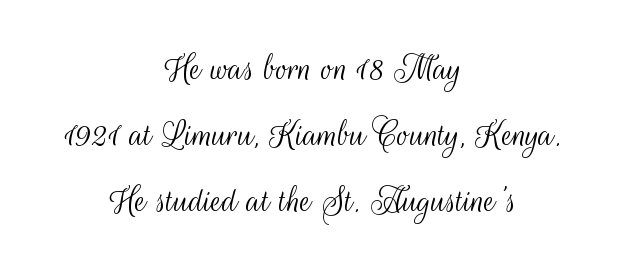
Q: Is the text bold? A: No.
Q: Is the text italic (slanted)? A: Yes.
Q: Is the typeface a serif or a sans-serif typeface? A: Sans-serif.
Q: Is the text underlined? A: No.
Q: How is the paragraph aligned? A: Centered.
Q: Is the spacing between letters normal or unusually wide? A: Normal.
Q: Is the spacing between lines tight, normal or loose? A: Normal.
Q: Width (condensed, normal, or wide)? A: Condensed.
Q: Stroke contrast? A: Medium.
Q: x-height? A: Small.
Q: Monospaced? A: No.
